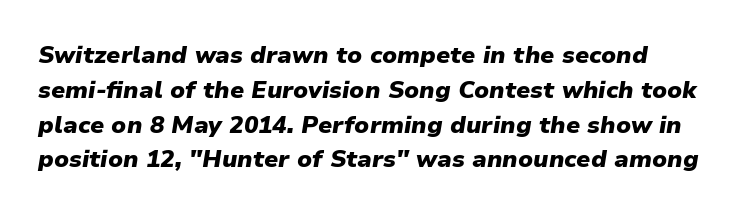
Typographic density is high because the face is bold. Vertically, the passage feels balanced, rows spaced as you'd expect. Characters are canted at an angle relative to the baseline's perpendicular. In terms of letterspacing, this is plain default setting.
